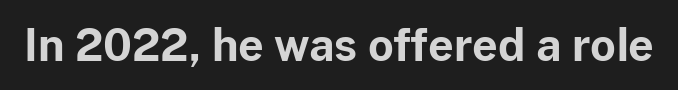
Q: Is the text bold? A: Yes.
Q: Is the text italic (slanted)? A: No, it is upright.
Q: Is the typeface a serif or a sans-serif typeface? A: Sans-serif.
Q: Is the text underlined? A: No.
Q: Is the spacing between letters normal or unusually wide? A: Normal.
Q: Width (condensed, normal, or wide)? A: Normal.
Q: Stroke contrast? A: Low.
Q: x-height? A: Medium.
Q: Monospaced? A: No.
